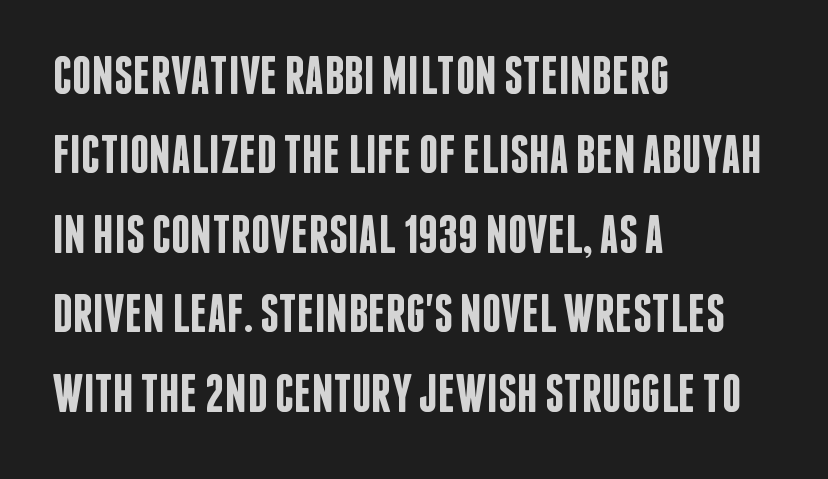
A typesetter would label this face a sans. Vertical spacing — default. Every character sits straight up, as roman type does. These lines carry some extra weight — a demibold, not a full bold. Layout note: lines flush left. Nobody touched the tracking dial on this one.
